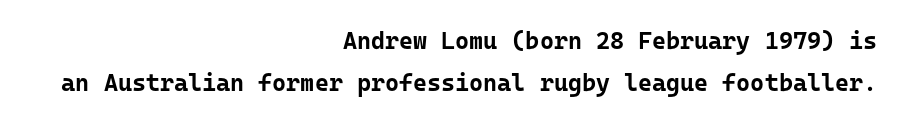
Q: Is the text bold? A: Yes.
Q: Is the text italic (slanted)? A: No, it is upright.
Q: Is the text underlined? A: No.
Q: How is the paragraph aligned? A: Right-aligned.
Q: Is the spacing between letters normal or unusually wide? A: Normal.
